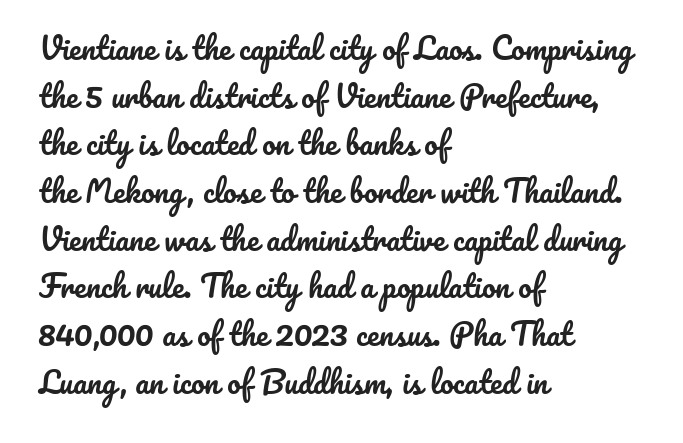
Q: Is the text italic (slanted)? A: Yes.
Q: Is the text underlined? A: No.
Q: How is the paragraph aligned? A: Left-aligned.
Q: Is the spacing between letters normal or unusually wide? A: Normal.
Q: Is the spacing between lines tight, normal or loose? A: Normal.
Q: Width (condensed, normal, or wide)? A: Normal.
Q: Stroke contrast? A: Low.
Q: x-height? A: Small.
Q: Monospaced? A: No.
